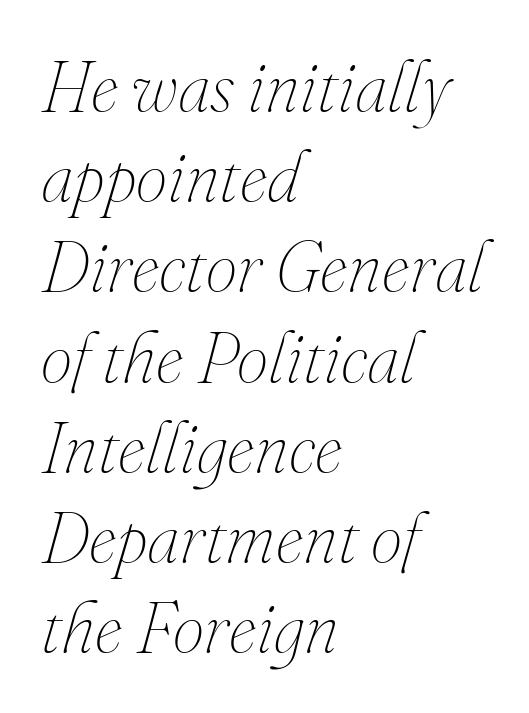
The image shows 71 px thin type, italic (leaning right); set left-aligned, normal line spacing (1.27x), normal letter spacing, not underlined; medium stroke contrast and a small x-height.
